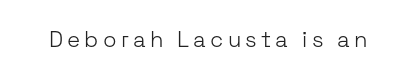
The specimen reads as upright at a glance. The face looks like a standard text weight, possibly lighter. Nobody drew a line under any word here.
